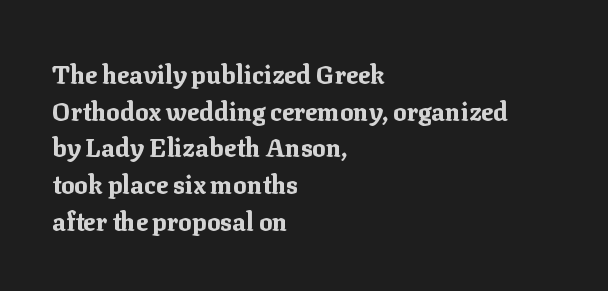
{"italic": "no", "bold": "yes", "underline": "no", "align": "left", "line_spacing": "normal", "line_spacing_ratio": 1.47, "letter_spacing": "normal", "letter_spacing_em": 0.0, "glyph_px": 25}
